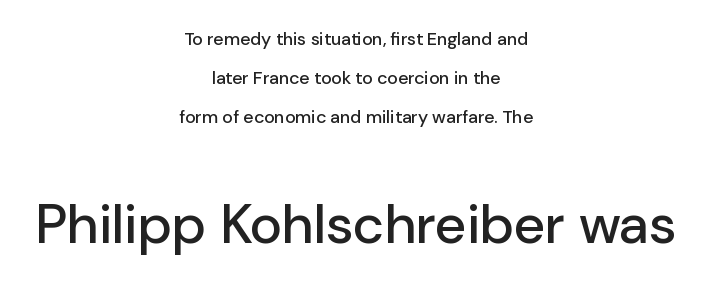
The text was rendered using a sans face with plain stroke endings. Rule under the text: the space is simply empty. Students, observe: this is what heavily led, spacious text looks like. Do the letters lean? They stand straight. The passage shown has conventional tracking throughout.
